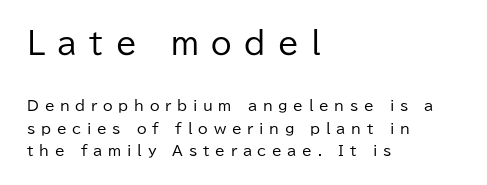
The rendering anchors every line to the left-hand side. The rendering uses a moderate line-height, typical for paragraphs. Is the letter spacing exaggerated? Yes — the characters are pushed far apart. The words here are not underlined.
